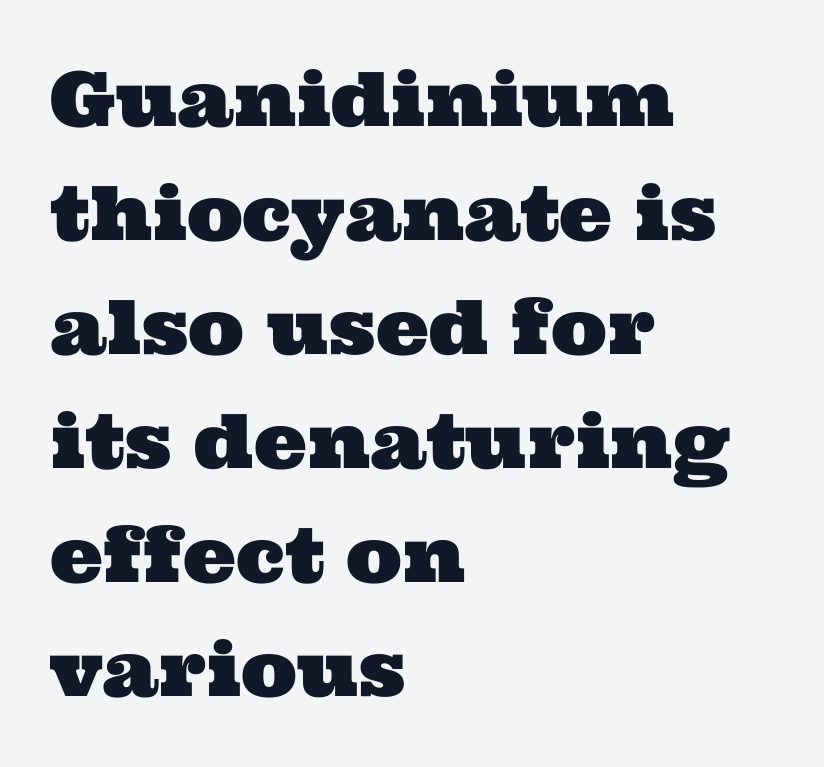
{"serif": "yes", "width": "wide", "stroke_contrast": "medium", "x_height": "medium", "monospaced": "no", "underline": "no", "align": "left", "line_spacing": "normal", "line_spacing_ratio": 1.52, "letter_spacing": "normal", "letter_spacing_em": 0.0, "glyph_px": 75}
